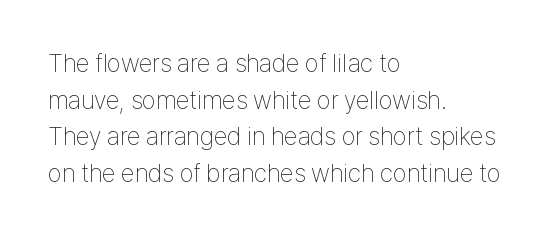
Weight: in the light-to-regular range. In CSS terms this would be text-align: left. The letters stand straight up with perfectly vertical stems. Each new line begins a customary step beneath the previous one. Characters follow at the spacing the type designer built in.
